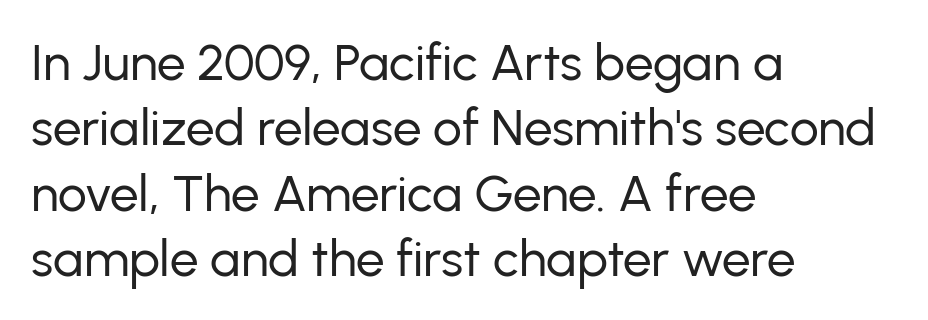
{"serif": "no", "italic": "no", "bold": "no", "weight": "regular", "width": "normal", "stroke_contrast": "low", "x_height": "medium", "monospaced": "no", "underline": "no", "align": "left", "line_spacing": "normal", "line_spacing_ratio": 1.28, "letter_spacing": "normal", "letter_spacing_em": 0.0, "glyph_px": 51}
